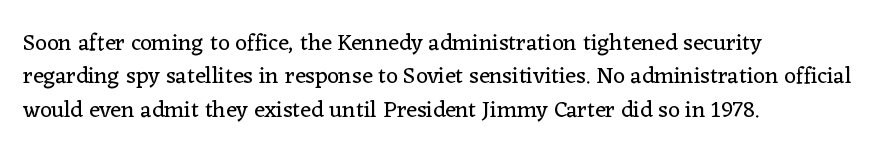
Q: Is the text bold? A: No.
Q: Is the text italic (slanted)? A: No, it is upright.
Q: Is the text underlined? A: No.
Q: How is the paragraph aligned? A: Left-aligned.
Q: Is the spacing between letters normal or unusually wide? A: Normal.
Q: Is the spacing between lines tight, normal or loose? A: Normal.
